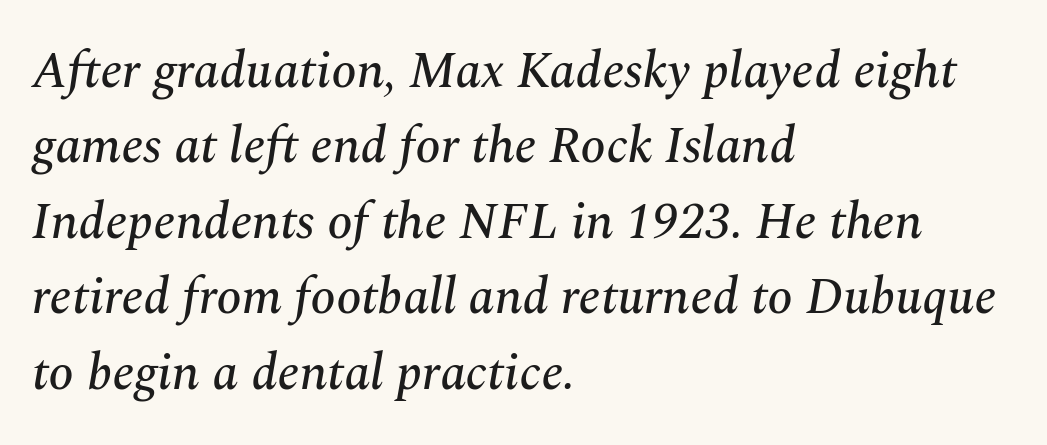
{"serif": "yes", "italic": "yes", "lean": "right", "slant_degrees": 10, "width": "normal", "stroke_contrast": "medium", "x_height": "medium", "monospaced": "no", "underline": "no", "align": "left", "line_spacing": "normal", "line_spacing_ratio": 1.48, "letter_spacing": "normal", "letter_spacing_em": 0.0, "glyph_px": 51}
